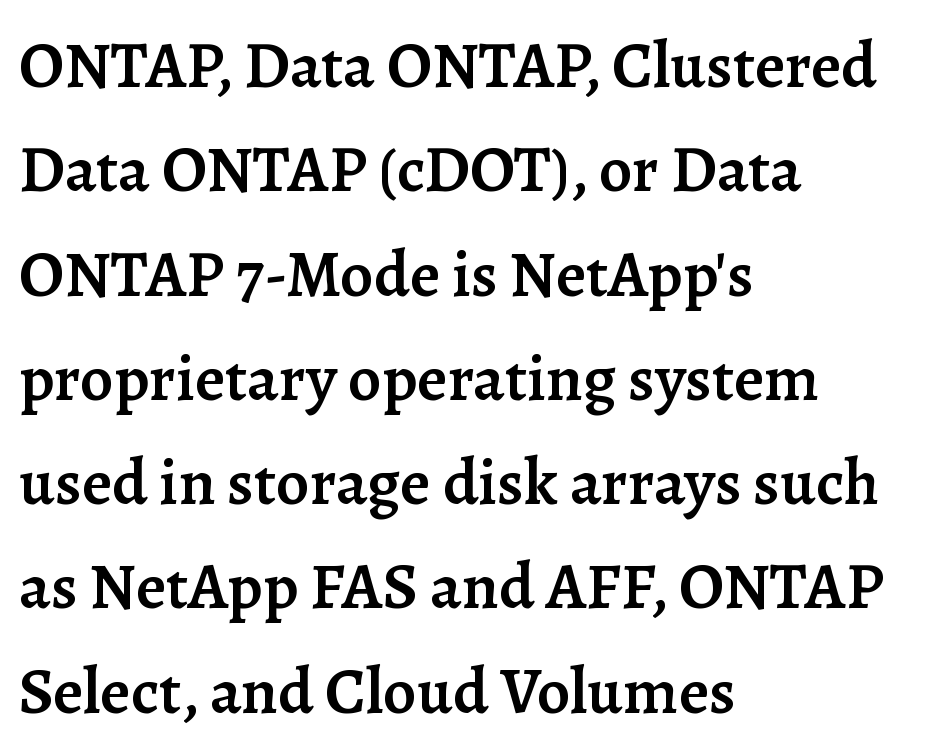
The text block is weighted toward the left margin, trailing off unevenly rightward. Spacing verdict: proportional, widths tailored to each character. This is serif lettering, the kind often seen in printed books. Compared with typical paragraphs, the rows here are spaced about the same.
